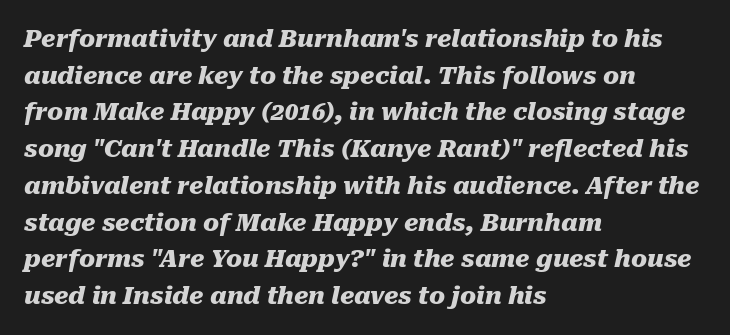
The image shows 24 px bold type, italic (leaning right); set left-aligned, normal line spacing (1.53x), normal letter spacing, not underlined.
